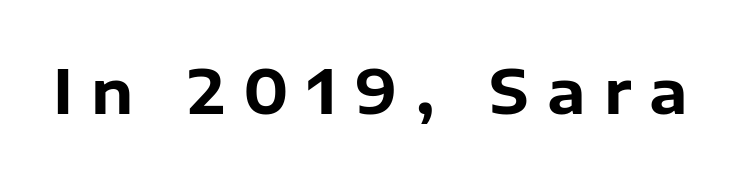
Examine the stroke ends and you'll find no serifs. Each letter keeps its own natural width here, so spacing adapts to shape. Every letter is thick-stroked: bold, no question. The zone under the glyphs is completely vacant. Loose tracking; the words dissolve into strings of separated letters. This is roman type, the default non-slanted kind.
